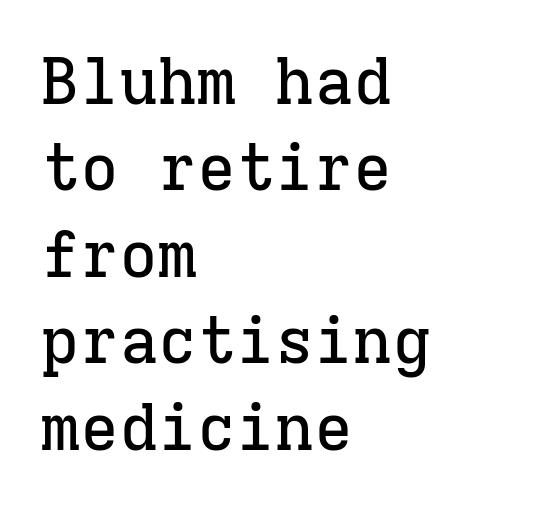
{"serif": "yes", "italic": "no", "width": "normal", "stroke_contrast": "low", "x_height": "medium", "monospaced": "yes", "underline": "no", "align": "left", "line_spacing": "normal", "line_spacing_ratio": 1.33, "letter_spacing": "normal", "letter_spacing_em": 0.0, "glyph_px": 65}
